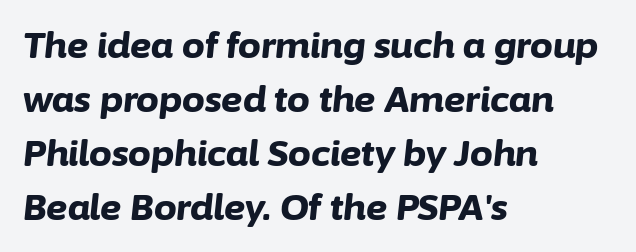
Q: Is the text bold? A: Yes.
Q: Is the text italic (slanted)? A: Yes, it leans right by about 6 degrees.
Q: Is the text underlined? A: No.
Q: How is the paragraph aligned? A: Left-aligned.
Q: Is the spacing between letters normal or unusually wide? A: Normal.
Q: Is the spacing between lines tight, normal or loose? A: Normal.
Q: Width (condensed, normal, or wide)? A: Normal.
Q: Stroke contrast? A: Low.
Q: x-height? A: Medium.
Q: Monospaced? A: No.
